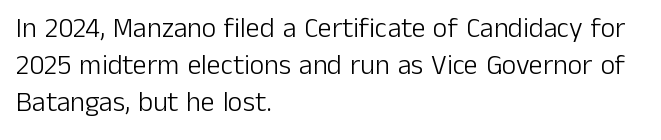
{"serif": "no", "italic": "no", "bold": "no", "weight": "light", "width": "normal", "stroke_contrast": "low", "x_height": "medium", "monospaced": "no", "underline": "no", "align": "left", "line_spacing": "normal", "line_spacing_ratio": 1.32, "letter_spacing": "normal", "letter_spacing_em": 0.0, "glyph_px": 28}
